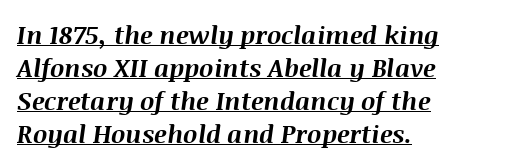
Q: Is the text bold? A: Yes.
Q: Is the text italic (slanted)? A: Yes, it leans right by about 8 degrees.
Q: Is the text underlined? A: Yes.
Q: How is the paragraph aligned? A: Left-aligned.
Q: Is the spacing between letters normal or unusually wide? A: Normal.
Q: Is the spacing between lines tight, normal or loose? A: Normal.
